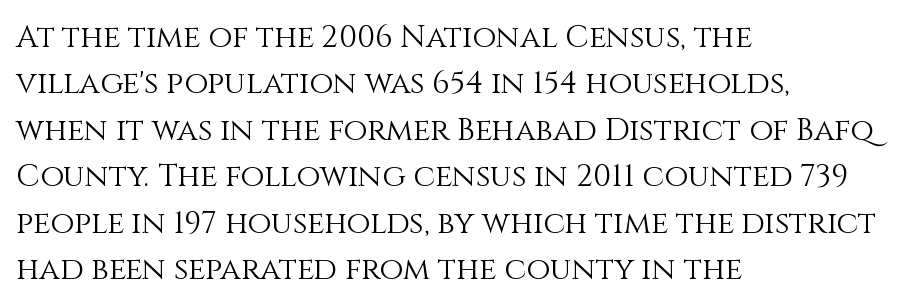
{"italic": "no", "bold": "no", "weight": "light", "width": "normal", "stroke_contrast": "medium", "x_height": "large", "monospaced": "no", "underline": "no", "align": "left", "line_spacing": "normal", "line_spacing_ratio": 1.5, "letter_spacing": "normal", "letter_spacing_em": 0.0, "glyph_px": 31}
